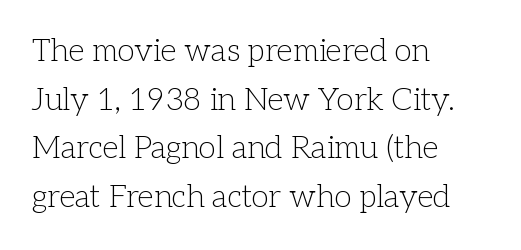
Q: Is the text bold? A: No.
Q: Is the text italic (slanted)? A: No, it is upright.
Q: Is the typeface a serif or a sans-serif typeface? A: Serif.
Q: Is the text underlined? A: No.
Q: How is the paragraph aligned? A: Left-aligned.
Q: Is the spacing between letters normal or unusually wide? A: Normal.
Q: Is the spacing between lines tight, normal or loose? A: Normal.
Q: Width (condensed, normal, or wide)? A: Normal.
Q: Stroke contrast? A: Low.
Q: x-height? A: Medium.
Q: Monospaced? A: No.
